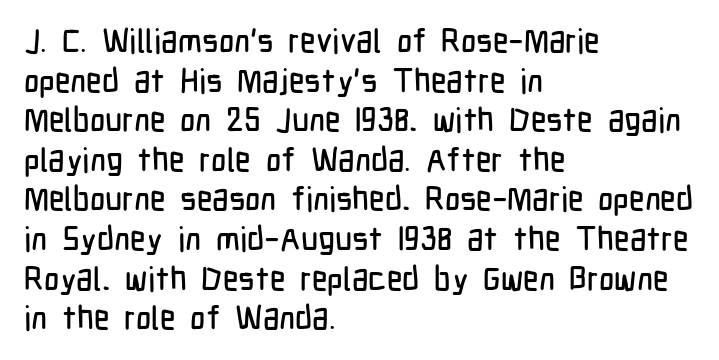
The image shows 33 px condensed sans-serif type, upright; set left-aligned, line spacing 1.2x, normal letter spacing, not underlined; low stroke contrast and a medium x-height.
